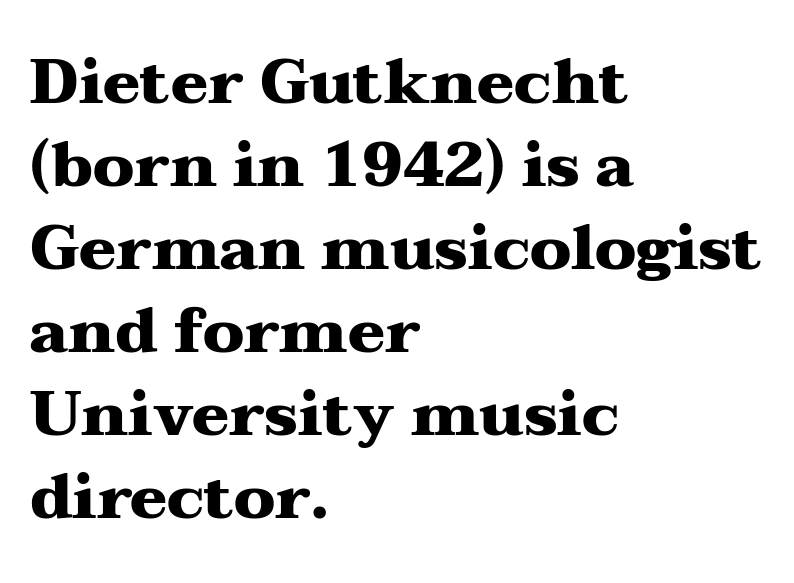
Varying glyph widths throughout — classic text-font behaviour. Italic? Not at all — the glyphs are vertical. A bare baseline throughout the passage. Casual observation: everything's shoved over to the left. One glance says typical: line gaps are just what's usual. Unlike a clean sans, this face finishes its strokes with serifs.
